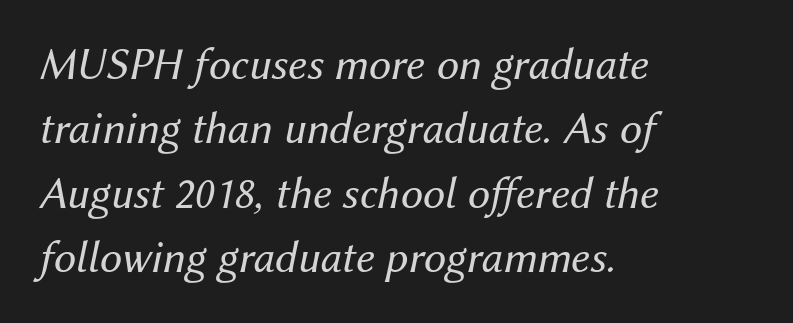
Q: Is the text bold? A: No.
Q: Is the text italic (slanted)? A: Yes, it leans right by about 12 degrees.
Q: Is the text underlined? A: No.
Q: How is the paragraph aligned? A: Left-aligned.
Q: Is the spacing between letters normal or unusually wide? A: Normal.
Q: Is the spacing between lines tight, normal or loose? A: Normal.
Q: Width (condensed, normal, or wide)? A: Normal.
Q: Stroke contrast? A: Medium.
Q: x-height? A: Medium.
Q: Monospaced? A: No.
